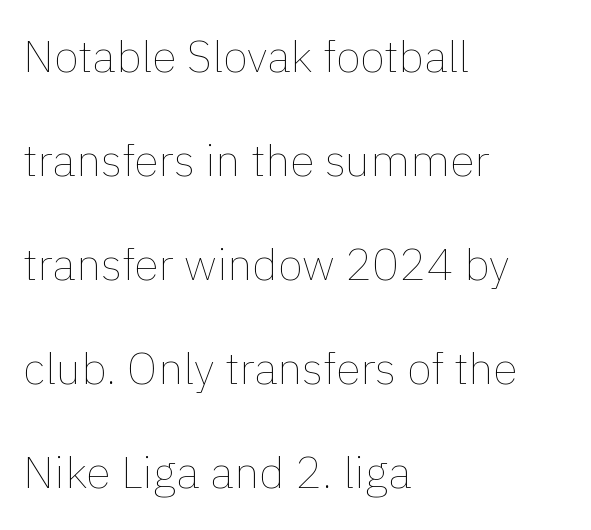
The image shows 45 px thin type, upright; set left-aligned, loose line spacing (2.31x), normal letter spacing, not underlined; low stroke contrast and a medium x-height.
